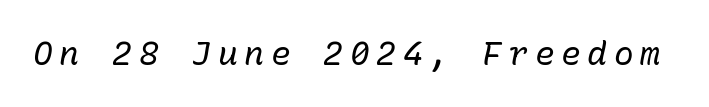
Q: Is the text bold? A: No.
Q: Is the text italic (slanted)? A: Yes, it leans right by about 10 degrees.
Q: Is the text underlined? A: No.
Q: Is the spacing between letters normal or unusually wide? A: Unusually wide.
Q: Width (condensed, normal, or wide)? A: Normal.
Q: Stroke contrast? A: Low.
Q: x-height? A: Medium.
Q: Monospaced? A: Yes.
